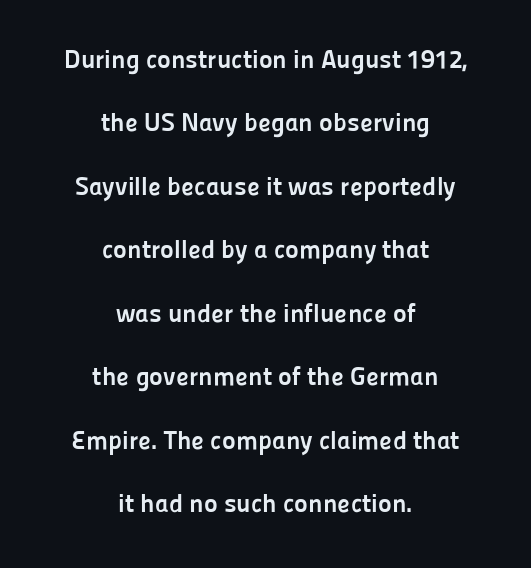
{"italic": "no", "bold": "yes", "underline": "no", "align": "center", "line_spacing": "loose", "line_spacing_ratio": 2.44, "letter_spacing": "normal", "letter_spacing_em": 0.0, "glyph_px": 26}
